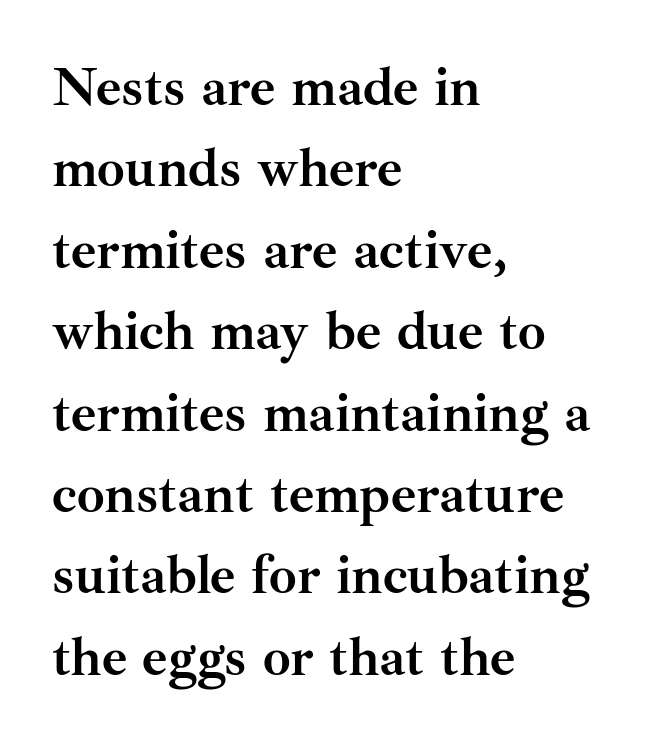
Q: Is the text bold? A: Yes.
Q: Is the text italic (slanted)? A: No, it is upright.
Q: Is the typeface a serif or a sans-serif typeface? A: Serif.
Q: Is the text underlined? A: No.
Q: How is the paragraph aligned? A: Left-aligned.
Q: Is the spacing between letters normal or unusually wide? A: Normal.
Q: Is the spacing between lines tight, normal or loose? A: Normal.
Q: Width (condensed, normal, or wide)? A: Normal.
Q: Stroke contrast? A: Medium.
Q: x-height? A: Small.
Q: Monospaced? A: No.
